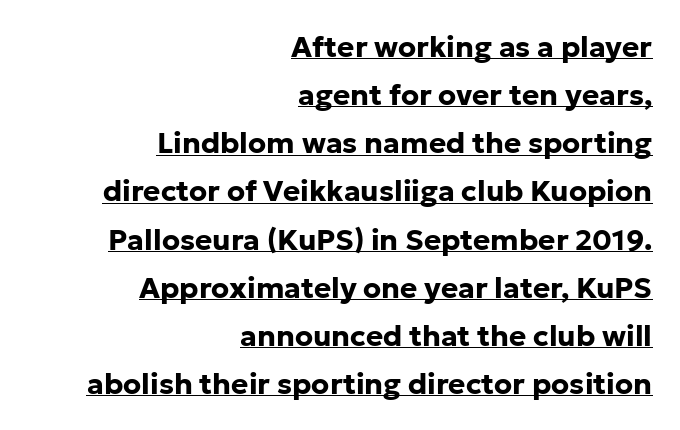
Default kerning and tracking; the words read as compact shapes. The ragged edge is on the left, which tells us the setting is flush right. The face used here has the dense, thick strokes of a bold. In terms of letterform style, serifs are entirely absent. Regular leading.
